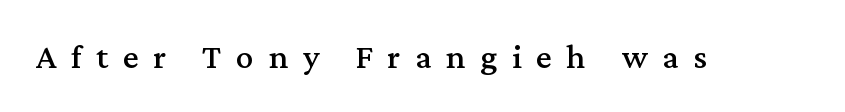
The image shows 35 px serif type, upright; set unusually wide letter spacing (+0.42 em), not underlined; medium stroke contrast and a medium x-height.
